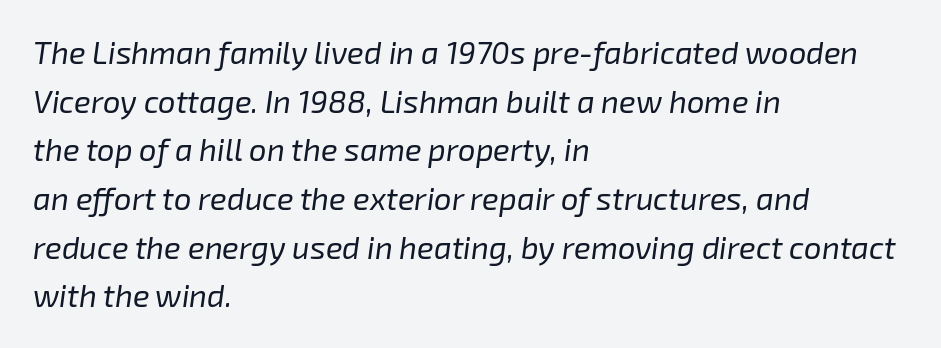
{"italic": "yes", "lean": "right", "slant_degrees": 8, "bold": "no", "weight": "regular", "width": "normal", "stroke_contrast": "low", "x_height": "medium", "monospaced": "no", "underline": "no", "align": "left", "line_spacing": "normal", "line_spacing_ratio": 1.57, "letter_spacing": "normal", "letter_spacing_em": 0.0, "glyph_px": 31}
